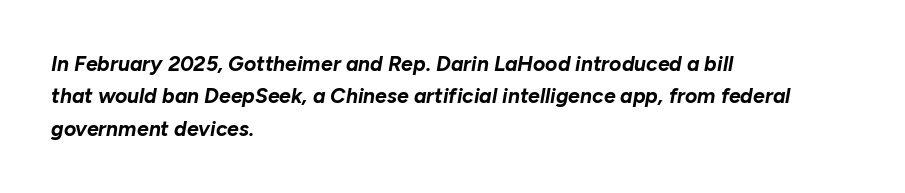
The image shows 21 px bold type, italic (leaning right); set left-aligned, normal line spacing (1.54x), normal letter spacing, not underlined.
